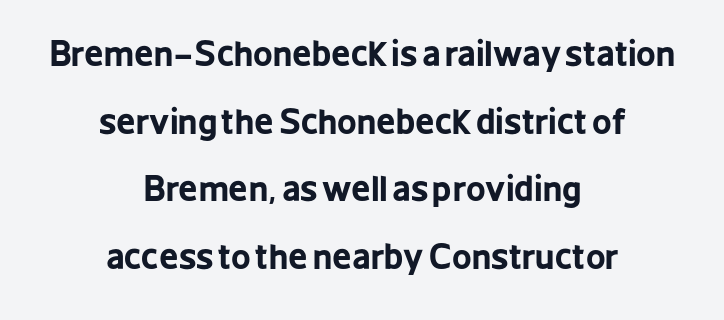
The image shows 34 px bold, condensed sans-serif type, upright; set centered, loose line spacing (1.99x), normal letter spacing, not underlined; low stroke contrast and a medium x-height.
